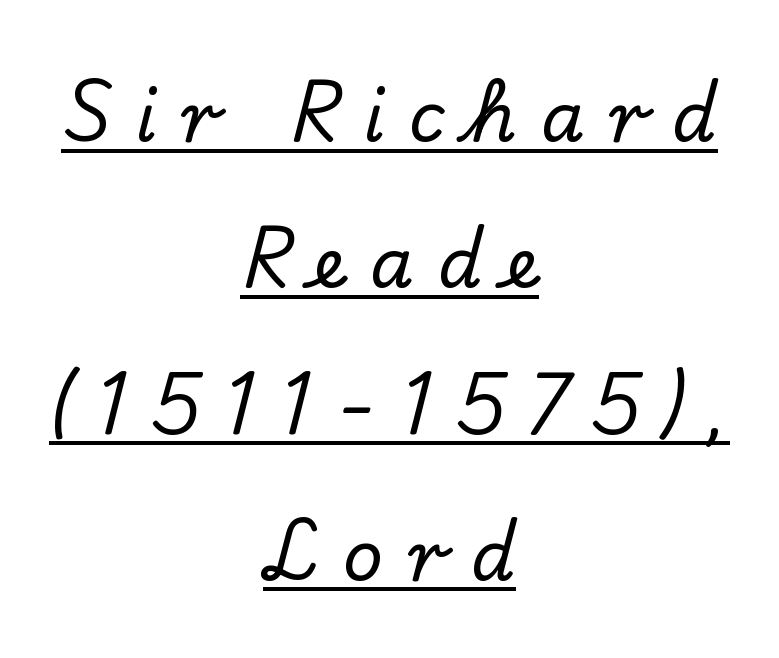
{"serif": "yes", "width": "normal", "stroke_contrast": "low", "x_height": "small", "monospaced": "no", "underline": "yes", "align": "center", "line_spacing": "loose", "line_spacing_ratio": 2.09, "letter_spacing": "wide", "letter_spacing_em": 0.35, "glyph_px": 70}
